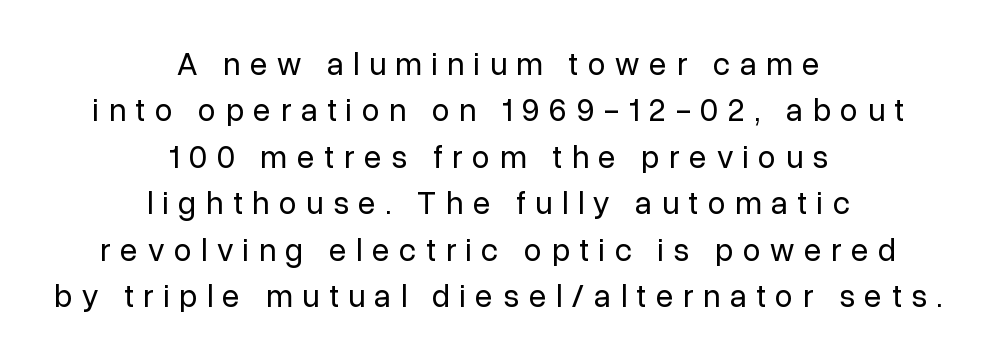
These lines are rendered in a variable-pitch font. These lines sit exactly where default settings would place them. Posture: straight, roman, zero tilt. The typeface has the unassuming heft of standard copy or less.
